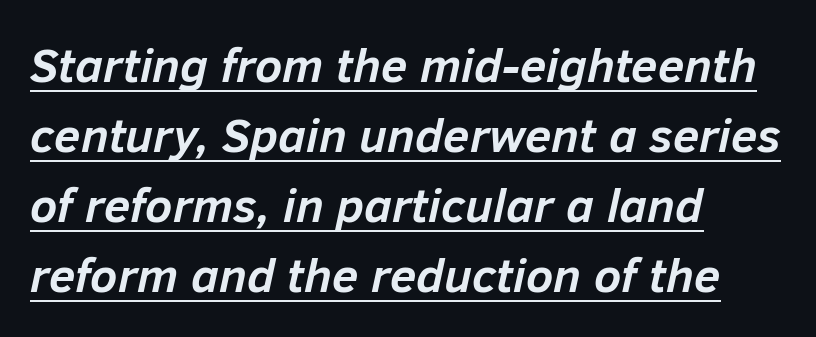
Q: Is the text bold? A: Yes.
Q: Is the text italic (slanted)? A: Yes, it leans right by about 12 degrees.
Q: Is the text underlined? A: Yes.
Q: How is the paragraph aligned? A: Left-aligned.
Q: Is the spacing between letters normal or unusually wide? A: Normal.
Q: Is the spacing between lines tight, normal or loose? A: Normal.
Q: Width (condensed, normal, or wide)? A: Normal.
Q: Stroke contrast? A: Low.
Q: x-height? A: Medium.
Q: Monospaced? A: No.
